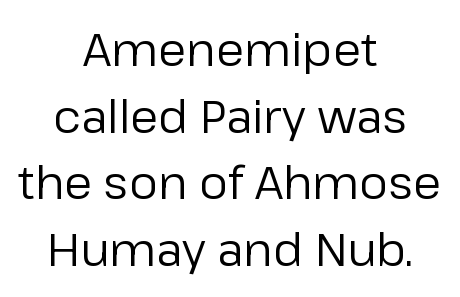
The image shows 46 px regular-weight sans-serif type, upright; set centered, normal line spacing (1.45x), normal letter spacing, not underlined; low stroke contrast and a medium x-height.
